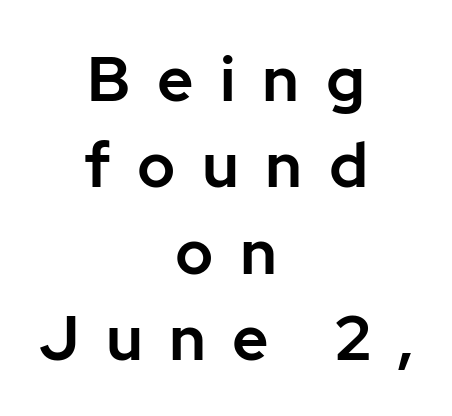
{"serif": "no", "italic": "no", "width": "normal", "stroke_contrast": "low", "x_height": "medium", "monospaced": "no", "underline": "no", "align": "center", "line_spacing": "normal", "line_spacing_ratio": 1.37, "letter_spacing": "wide", "letter_spacing_em": 0.42, "glyph_px": 63}
